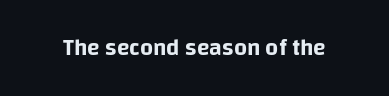
Each word holds together tightly as a unit, with standard inter-letter gaps. Posture: upright roman. The specimen omits any rule beneath the text block's lines.
